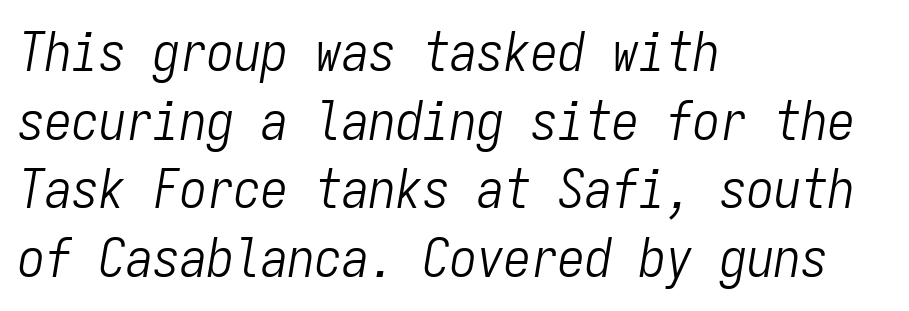
{"italic": "yes", "lean": "right", "slant_degrees": 9, "bold": "no", "weight": "light", "width": "condensed", "stroke_contrast": "low", "x_height": "medium", "monospaced": "yes", "underline": "no", "align": "left", "line_spacing": "normal", "line_spacing_ratio": 1.27, "letter_spacing": "normal", "letter_spacing_em": 0.0, "glyph_px": 54}
